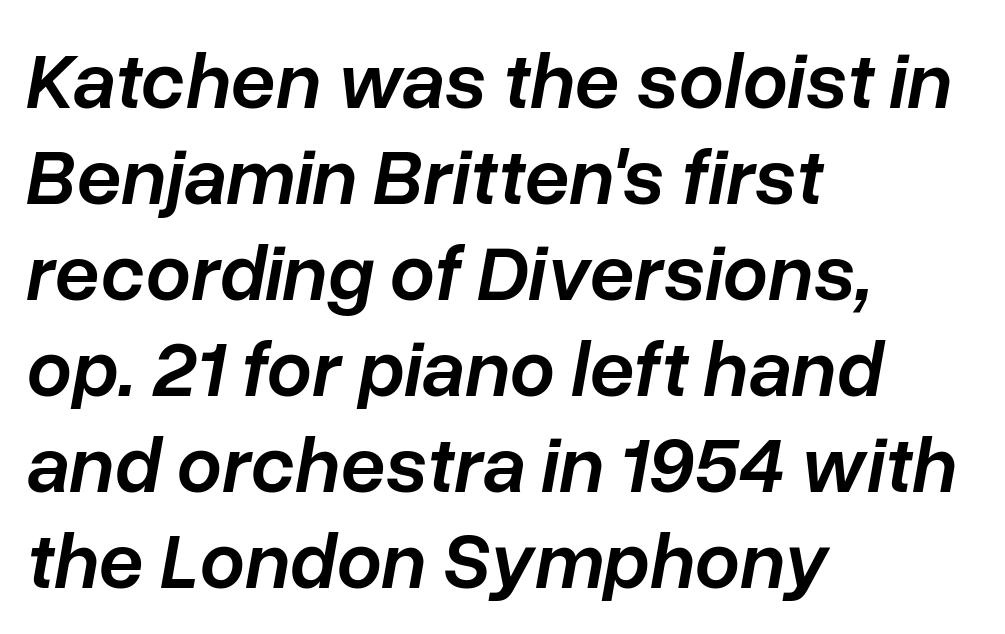
The image shows 80 px semibold type, italic (leaning right); set left-aligned, line spacing 1.2x, normal letter spacing, not underlined; low stroke contrast and a medium x-height.
